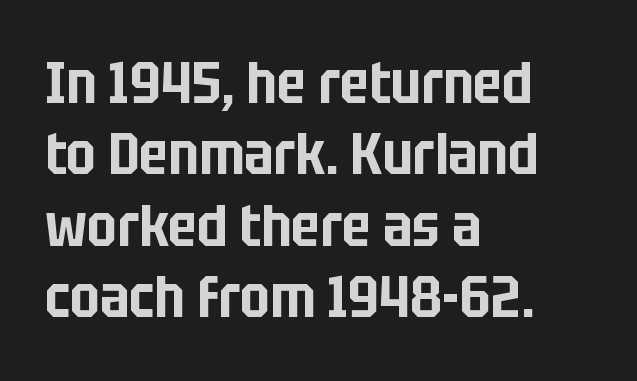
Q: Is the text italic (slanted)? A: No, it is upright.
Q: Is the typeface a serif or a sans-serif typeface? A: Sans-serif.
Q: Is the text underlined? A: No.
Q: How is the paragraph aligned? A: Left-aligned.
Q: Is the spacing between letters normal or unusually wide? A: Normal.
Q: Width (condensed, normal, or wide)? A: Condensed.
Q: Stroke contrast? A: Low.
Q: x-height? A: Large.
Q: Monospaced? A: No.
